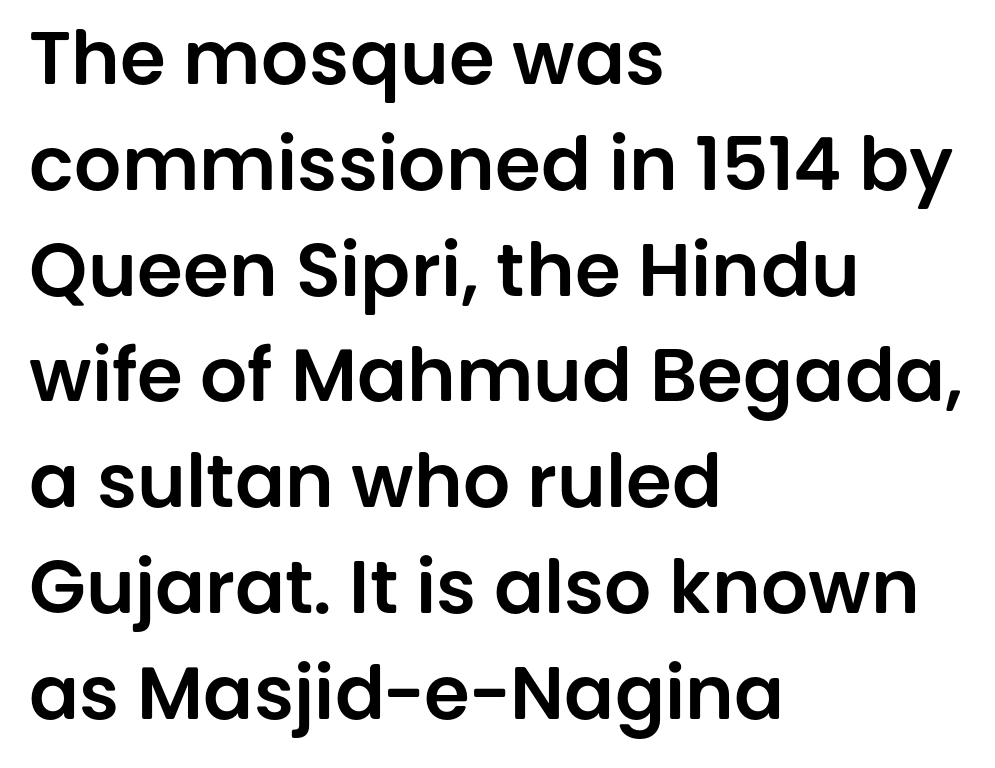
The image shows 74 px sans-serif type, upright; set left-aligned, normal line spacing (1.43x), normal letter spacing, not underlined; low stroke contrast and a large x-height.
